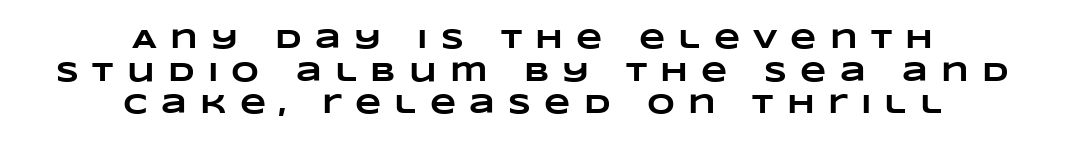
{"bold": "yes", "underline": "no", "align": "center", "line_spacing_ratio": 1.21, "letter_spacing": "wide", "letter_spacing_em": 0.49, "glyph_px": 27}
